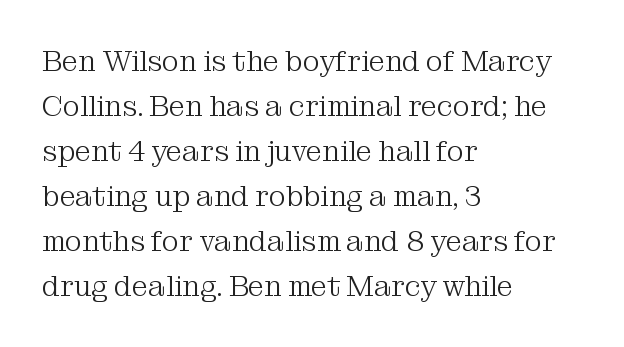
Q: Is the text bold? A: No.
Q: Is the text italic (slanted)? A: No, it is upright.
Q: Is the typeface a serif or a sans-serif typeface? A: Serif.
Q: Is the text underlined? A: No.
Q: How is the paragraph aligned? A: Left-aligned.
Q: Is the spacing between letters normal or unusually wide? A: Normal.
Q: Is the spacing between lines tight, normal or loose? A: Normal.
Q: Width (condensed, normal, or wide)? A: Normal.
Q: Stroke contrast? A: Medium.
Q: x-height? A: Medium.
Q: Monospaced? A: No.
